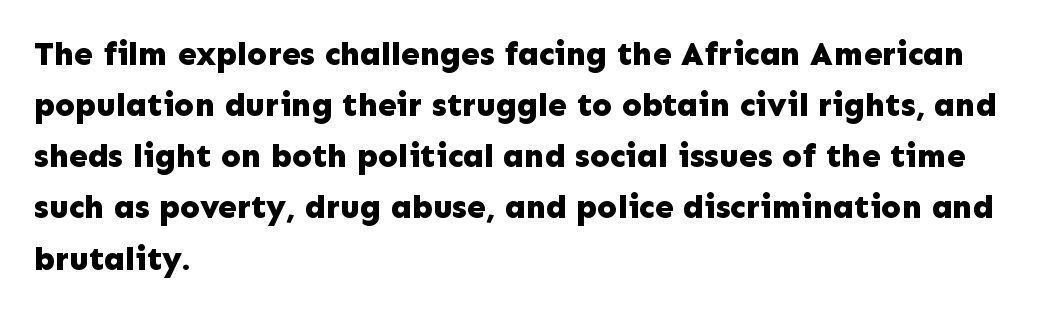
{"serif": "no", "italic": "no", "bold": "yes", "weight": "bold", "width": "normal", "stroke_contrast": "low", "x_height": "medium", "monospaced": "no", "underline": "no", "align": "left", "line_spacing": "normal", "line_spacing_ratio": 1.55, "letter_spacing": "normal", "letter_spacing_em": 0.0, "glyph_px": 33}
